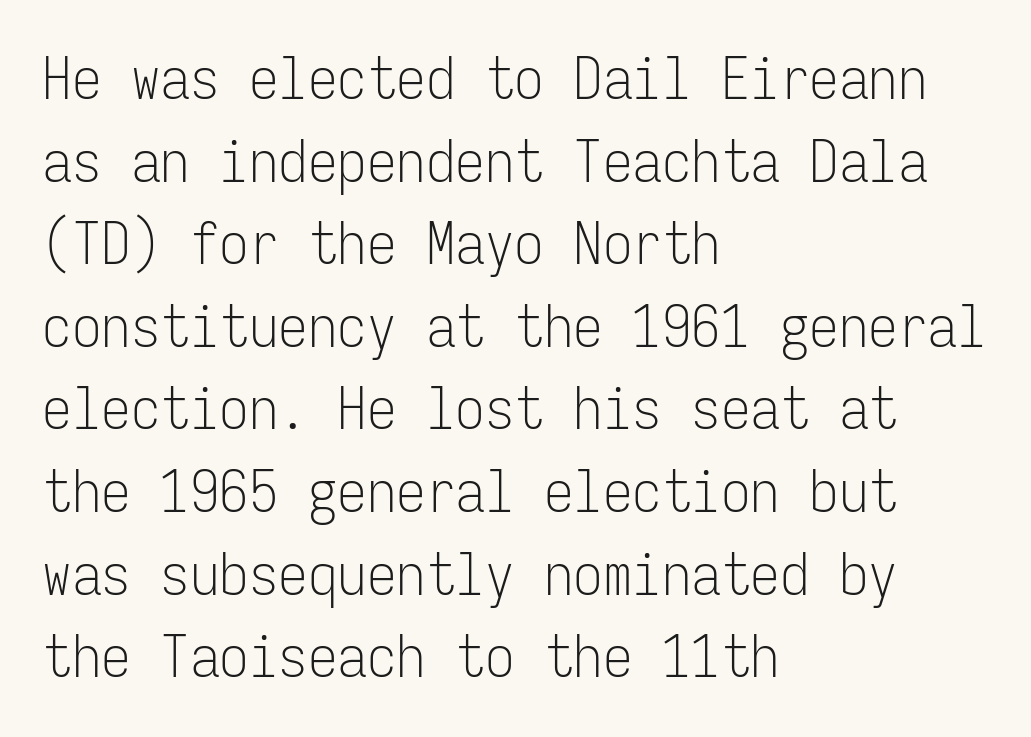
{"serif": "no", "italic": "no", "bold": "no", "weight": "light", "width": "condensed", "stroke_contrast": "low", "x_height": "medium", "monospaced": "yes", "underline": "no", "align": "left", "line_spacing": "normal", "line_spacing_ratio": 1.4, "letter_spacing": "normal", "letter_spacing_em": 0.0, "glyph_px": 59}
